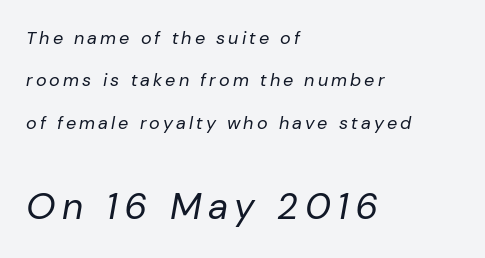
Q: Is the text bold? A: No.
Q: Is the text italic (slanted)? A: Yes, it leans right by about 10 degrees.
Q: Is the text underlined? A: No.
Q: How is the paragraph aligned? A: Left-aligned.
Q: Is the spacing between lines tight, normal or loose? A: Loose.
Q: Which block of text is set in a larger size, the first (top) or the second (bottom)? A: The second (bottom) one.
Q: Width (condensed, normal, or wide)? A: Normal.
Q: Stroke contrast? A: Low.
Q: x-height? A: Medium.
Q: Monospaced? A: No.
